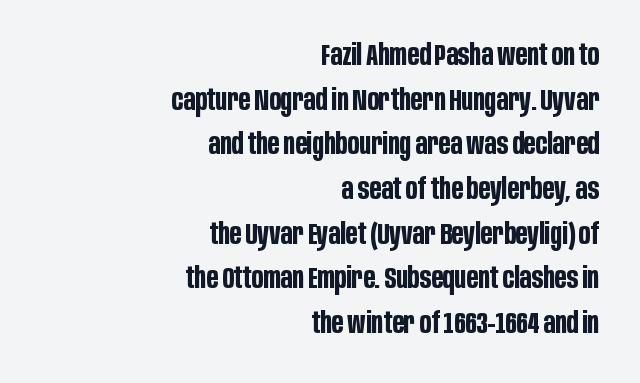
The image shows 30 px bold, condensed sans-serif type, upright; set right-aligned, normal line spacing (1.49x), normal letter spacing, not underlined; low stroke contrast and a large x-height.
